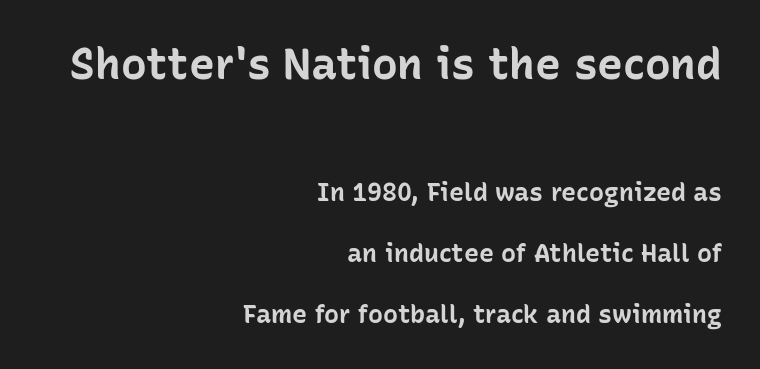
When letters stand straight like this, we call the style roman or upright. A typesetter would call this leading open, well beyond the default. Weight check: bold — yes, fully. Tracking here is standard; glyphs follow each other at the usual distance.
